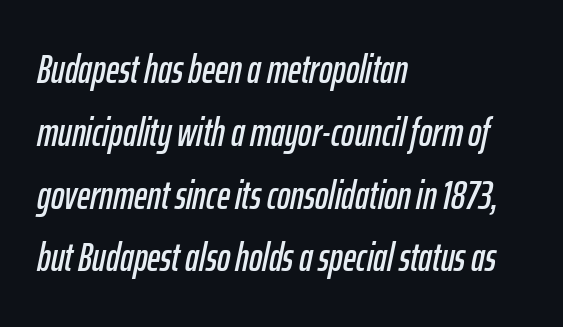
There is no visible air inserted between adjacent glyphs. The typesetter chose a ragged-right arrangement here. The letters advance in unequal steps, a hallmark of proportional type. Italic: yes, the glyphs are oblique. Normally led — the rows are evenly, conventionally spaced. Glance below the letters and you will spot only blank space.
